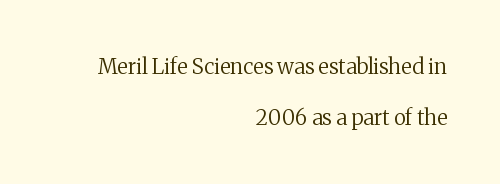
The axis of the letterforms is exactly vertical. Airy leading. Observe the ordinary spacing: letters are neighbours, not strangers. The face looks like a standard text weight, possibly lighter.
